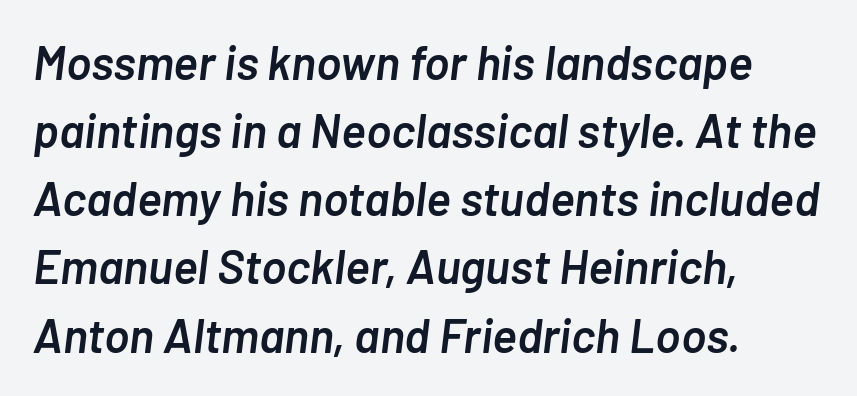
Q: Is the text bold? A: Semi-bold.
Q: Is the text italic (slanted)? A: Yes, it leans right by about 7 degrees.
Q: Is the text underlined? A: No.
Q: How is the paragraph aligned? A: Left-aligned.
Q: Is the spacing between letters normal or unusually wide? A: Normal.
Q: Is the spacing between lines tight, normal or loose? A: Normal.
Q: Width (condensed, normal, or wide)? A: Normal.
Q: Stroke contrast? A: Low.
Q: x-height? A: Medium.
Q: Monospaced? A: No.
